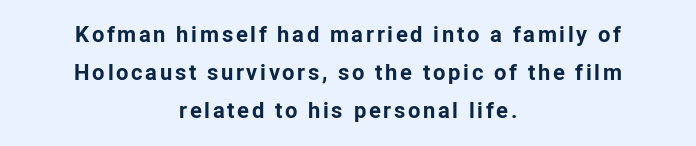
Q: Is the text bold? A: Yes.
Q: Is the text italic (slanted)? A: No, it is upright.
Q: Is the text underlined? A: No.
Q: How is the paragraph aligned? A: Centered.
